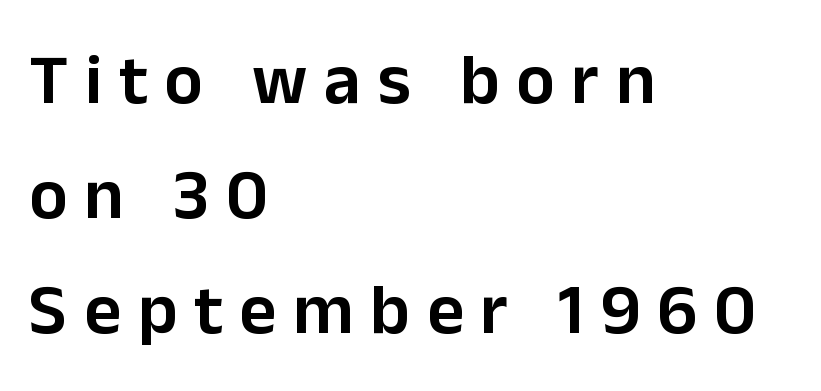
The image shows 72 px semibold sans-serif type, upright; set left-aligned, normal line spacing (1.6x), unusually wide letter spacing (+0.23 em), not underlined; low stroke contrast and a medium x-height.
